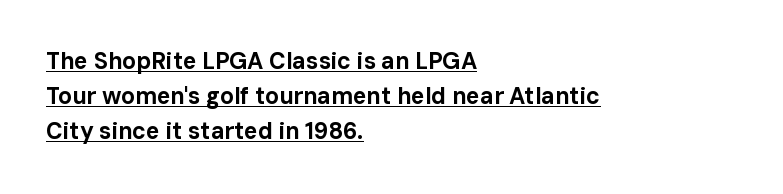
Q: Is the text bold? A: Yes.
Q: Is the text italic (slanted)? A: No, it is upright.
Q: Is the text underlined? A: Yes.
Q: How is the paragraph aligned? A: Left-aligned.
Q: Is the spacing between letters normal or unusually wide? A: Normal.
Q: Is the spacing between lines tight, normal or loose? A: Normal.
